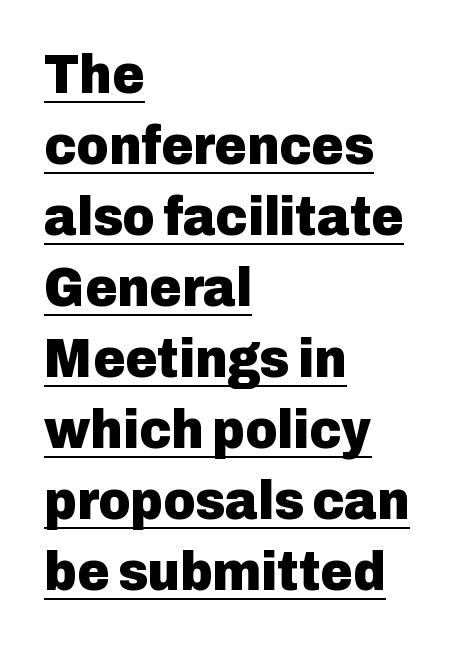
The image shows 55 px heavy sans-serif type, upright; set left-aligned, normal line spacing (1.29x), normal letter spacing, underlined; low stroke contrast and a medium x-height.
